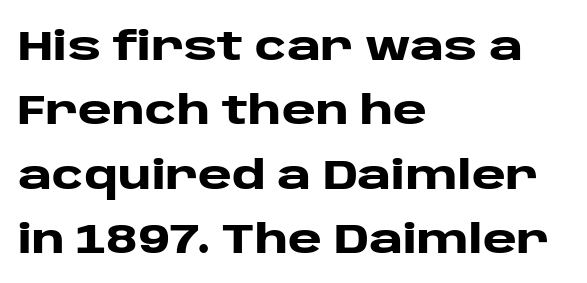
Q: Is the text bold? A: Yes.
Q: Is the text italic (slanted)? A: No, it is upright.
Q: Is the typeface a serif or a sans-serif typeface? A: Sans-serif.
Q: Is the text underlined? A: No.
Q: How is the paragraph aligned? A: Left-aligned.
Q: Is the spacing between letters normal or unusually wide? A: Normal.
Q: Is the spacing between lines tight, normal or loose? A: Normal.
Q: Width (condensed, normal, or wide)? A: Wide.
Q: Stroke contrast? A: Low.
Q: x-height? A: Large.
Q: Monospaced? A: No.
